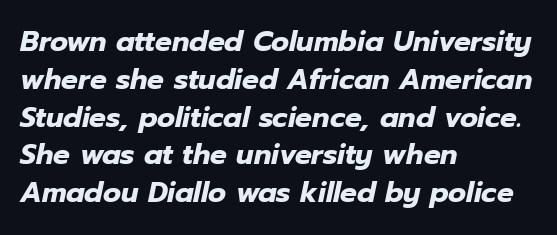
{"italic": "yes", "lean": "right", "slant_degrees": 12, "bold": "yes", "weight": "heavy", "width": "normal", "stroke_contrast": "low", "x_height": "medium", "monospaced": "no", "underline": "no", "align": "left", "line_spacing": "normal", "line_spacing_ratio": 1.35, "letter_spacing": "normal", "letter_spacing_em": 0.0, "glyph_px": 28}
